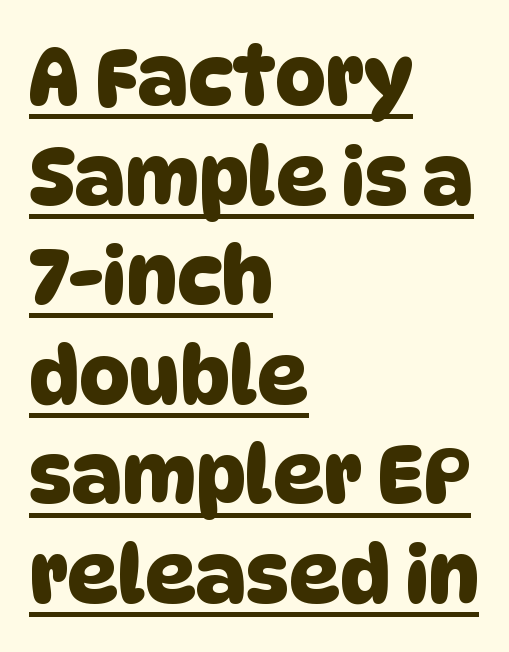
Q: Is the typeface a serif or a sans-serif typeface? A: Sans-serif.
Q: Is the text underlined? A: Yes.
Q: How is the paragraph aligned? A: Left-aligned.
Q: Is the spacing between letters normal or unusually wide? A: Normal.
Q: Is the spacing between lines tight, normal or loose? A: Normal.
Q: Width (condensed, normal, or wide)? A: Normal.
Q: Stroke contrast? A: Low.
Q: x-height? A: Large.
Q: Monospaced? A: No.
